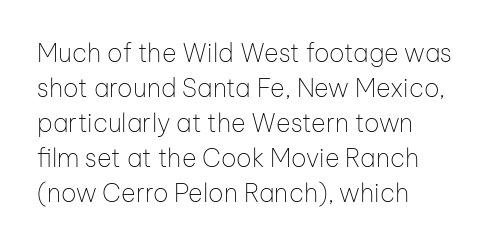
{"italic": "no", "bold": "no", "underline": "no", "align": "left", "line_spacing": "normal", "line_spacing_ratio": 1.4, "letter_spacing": "normal", "letter_spacing_em": 0.0, "glyph_px": 25}
